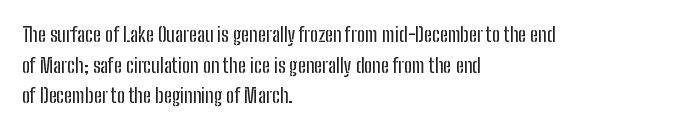
Posture: upright roman. Where is the straight margin? On the left. The passage shown stacks its lines at a standard gap. The passage shown is not underscored anywhere. The tracking reads as untouched default to a designer's eye.
